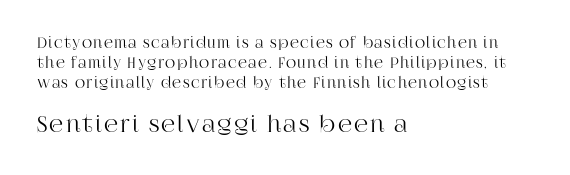
Q: Is the text italic (slanted)? A: No, it is upright.
Q: Is the text underlined? A: No.
Q: How is the paragraph aligned? A: Left-aligned.
Q: Is the spacing between lines tight, normal or loose? A: Normal.
Q: Which block of text is set in a larger size, the first (top) or the second (bottom)? A: The second (bottom) one.
